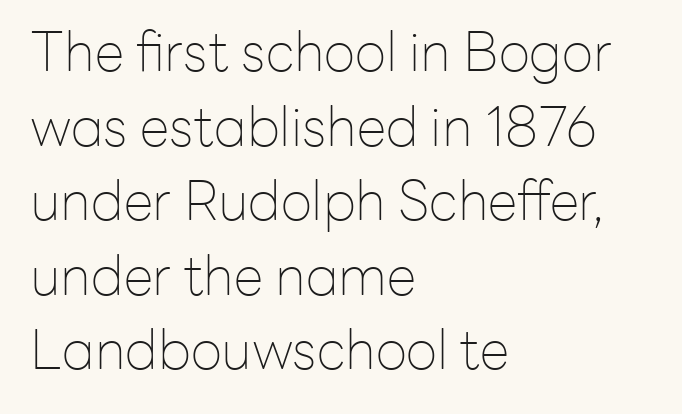
{"serif": "no", "italic": "no", "bold": "no", "weight": "thin", "width": "normal", "stroke_contrast": "low", "x_height": "medium", "monospaced": "no", "underline": "no", "align": "left", "line_spacing": "normal", "line_spacing_ratio": 1.38, "letter_spacing": "normal", "letter_spacing_em": 0.0, "glyph_px": 54}
